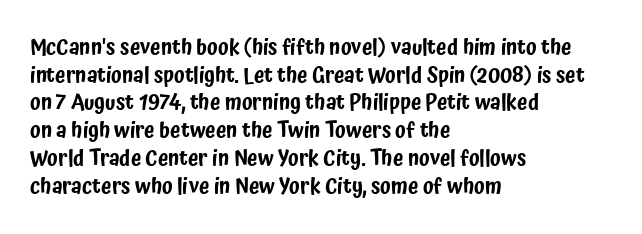
Every character sits straight up, as roman type does. Decoration check: the copy has no underline. A normal amount of white space separates one row of letters from the next. The passage shown has conventional tracking throughout.
